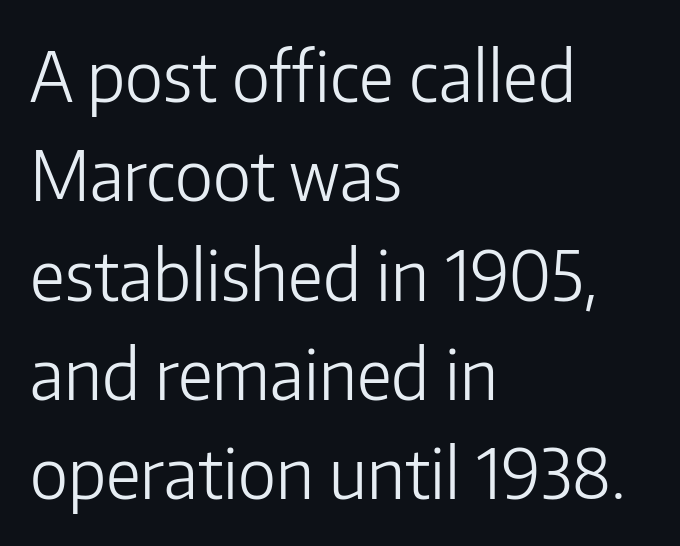
{"serif": "no", "italic": "no", "bold": "no", "weight": "light", "width": "normal", "stroke_contrast": "low", "x_height": "medium", "monospaced": "no", "underline": "no", "align": "left", "line_spacing": "normal", "line_spacing_ratio": 1.44, "letter_spacing": "normal", "letter_spacing_em": 0.0, "glyph_px": 69}
